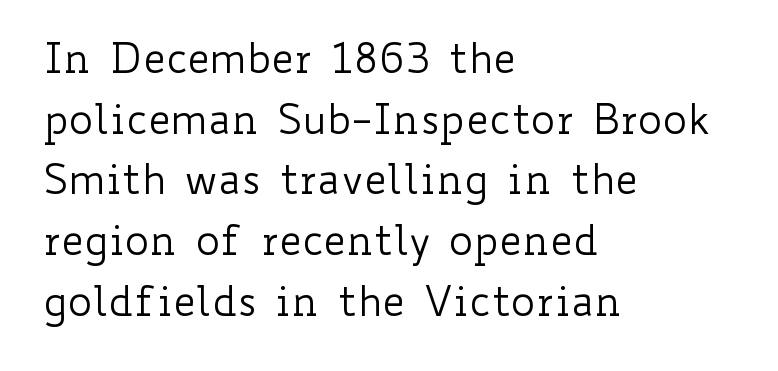
Q: Is the text bold? A: No.
Q: Is the text italic (slanted)? A: No, it is upright.
Q: Is the text underlined? A: No.
Q: How is the paragraph aligned? A: Left-aligned.
Q: Is the spacing between letters normal or unusually wide? A: Normal.
Q: Is the spacing between lines tight, normal or loose? A: Normal.
Q: Width (condensed, normal, or wide)? A: Wide.
Q: Stroke contrast? A: Low.
Q: x-height? A: Small.
Q: Monospaced? A: No.
